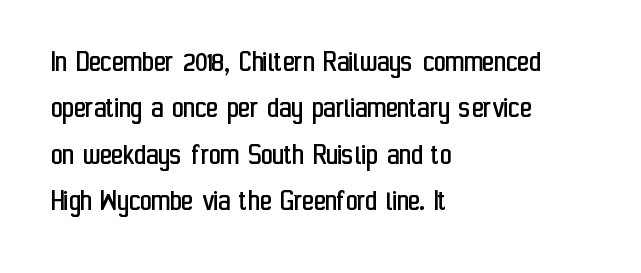
Is the letter spacing exaggerated? No — it looks like the ordinary default. The string is rendered with underlining switched off. Stems here are at most as thick as an everyday book face. In CSS terms this would be text-align: left. The rendering uses natural spacing where letterforms have individual widths. The passage shown is typeset with a sans-serif family.
